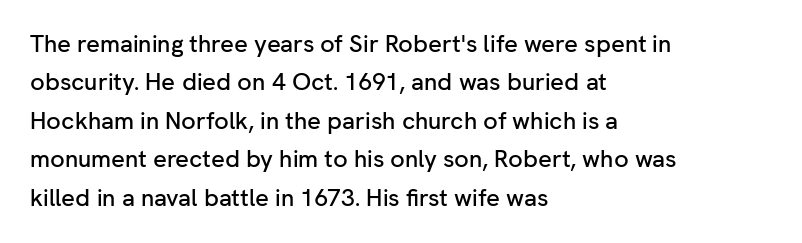
{"italic": "no", "underline": "no", "align": "left", "line_spacing": "normal", "line_spacing_ratio": 1.6, "letter_spacing": "normal", "letter_spacing_em": 0.0, "glyph_px": 24}
